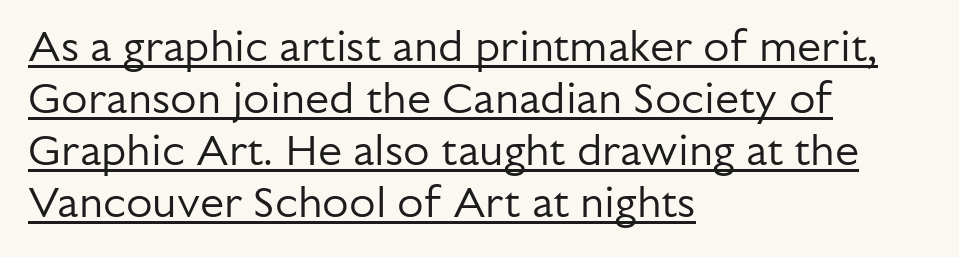
{"serif": "no", "italic": "no", "bold": "no", "weight": "regular", "width": "normal", "stroke_contrast": "low", "x_height": "medium", "monospaced": "no", "underline": "yes", "align": "left", "line_spacing_ratio": 1.21, "letter_spacing": "normal", "letter_spacing_em": 0.0, "glyph_px": 43}
